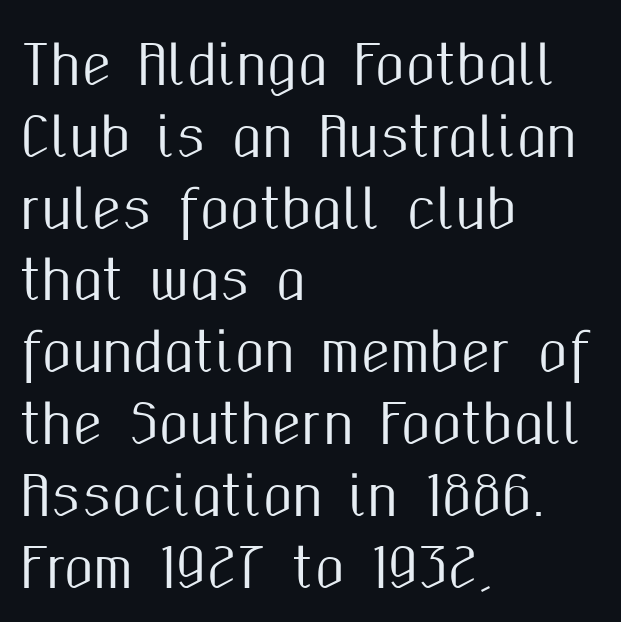
The image shows 54 px condensed sans-serif type, upright; set left-aligned, normal line spacing (1.33x), normal letter spacing, not underlined; medium stroke contrast and a medium x-height.
